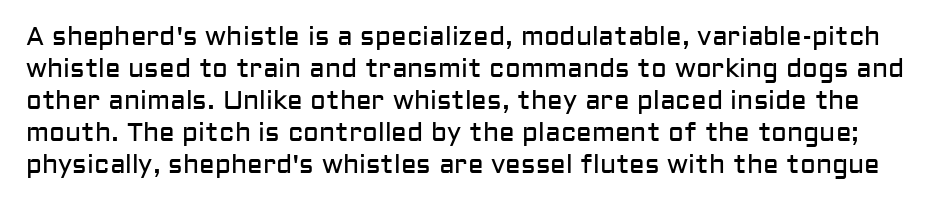
Think standard paragraph weight, or any step lighter than that. Only glyphs here, with clear space below each row. Is there any slant? The stems are plumb. Characters follow at the spacing the type designer built in.
